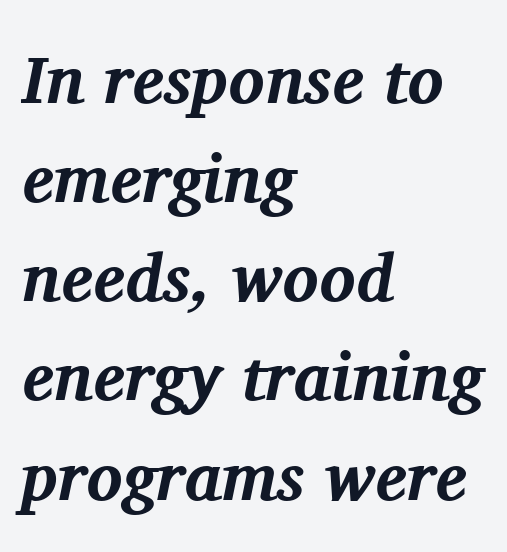
The image shows 67 px bold serif type, italic (leaning right); set left-aligned, normal line spacing (1.48x), normal letter spacing, not underlined; medium stroke contrast and a medium x-height.
